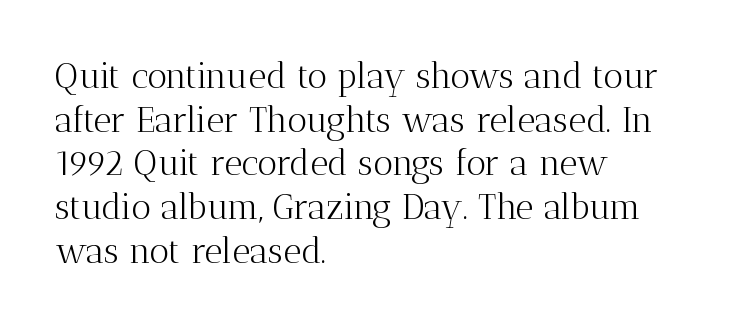
These lines are composed in type with serifs. Heft: none added — not bold. Proportional: the letters do not fall into vertical columns. One glance says typical: line gaps are just what's usual.
